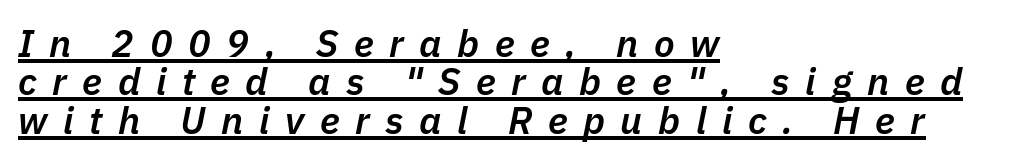
Q: Is the text bold? A: Semi-bold.
Q: Is the text italic (slanted)? A: Yes, it leans right by about 11 degrees.
Q: Is the text underlined? A: Yes.
Q: How is the paragraph aligned? A: Left-aligned.
Q: Is the spacing between letters normal or unusually wide? A: Unusually wide.
Q: Is the spacing between lines tight, normal or loose? A: Tight.
Q: Width (condensed, normal, or wide)? A: Normal.
Q: Stroke contrast? A: Low.
Q: x-height? A: Medium.
Q: Monospaced? A: No.
